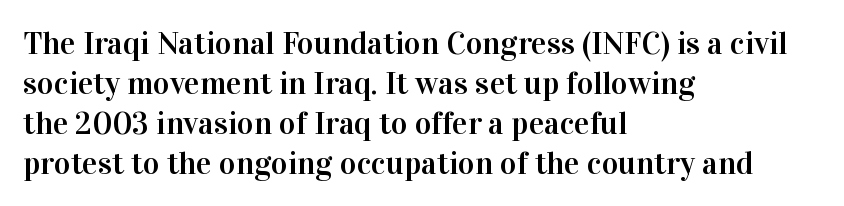
{"serif": "yes", "italic": "no", "width": "normal", "stroke_contrast": "high", "x_height": "medium", "monospaced": "no", "underline": "no", "align": "left", "line_spacing": "normal", "line_spacing_ratio": 1.25, "letter_spacing": "normal", "letter_spacing_em": 0.0, "glyph_px": 32}
